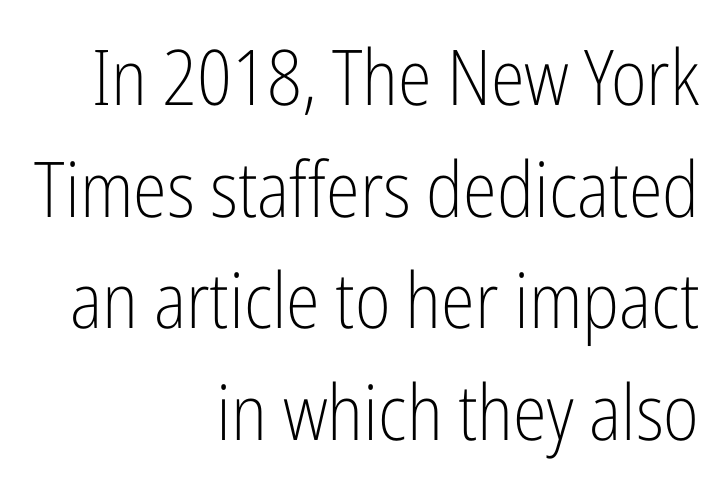
Characters follow at the spacing the type designer built in. When letters stand straight like this, we call the style roman or upright. Unlike a traditional serif, this face leaves its strokes unadorned. Is this a fixed-width face? No — the glyphs have proportional, varying widths. This block has exactly the height ordinary leading produces.
